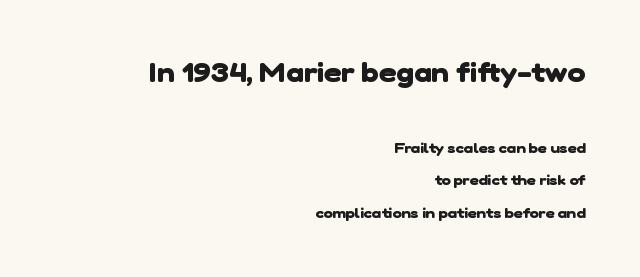
{"bold": "yes", "underline": "no", "align": "right", "line_spacing": "loose", "line_spacing_ratio": 2.31, "letter_spacing": "normal", "letter_spacing_em": 0.0, "larger_block": "first", "size_ratio": 1.93, "glyph_px": 27}
